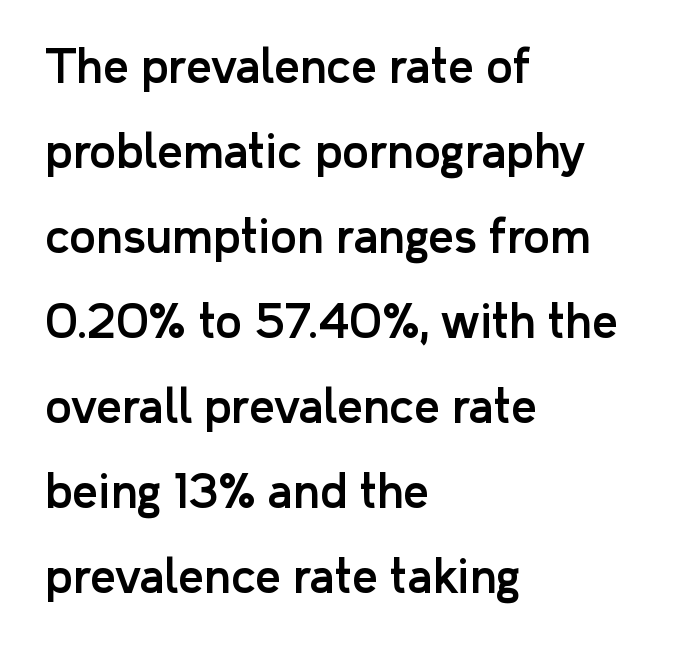
Q: Is the text italic (slanted)? A: No, it is upright.
Q: Is the typeface a serif or a sans-serif typeface? A: Sans-serif.
Q: Is the text underlined? A: No.
Q: How is the paragraph aligned? A: Left-aligned.
Q: Is the spacing between letters normal or unusually wide? A: Normal.
Q: Width (condensed, normal, or wide)? A: Normal.
Q: Stroke contrast? A: Low.
Q: x-height? A: Medium.
Q: Monospaced? A: No.
